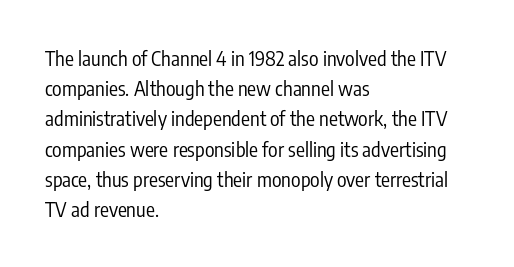
The image shows 20 px text type, upright; set left-aligned, normal line spacing (1.51x), normal letter spacing, not underlined.
